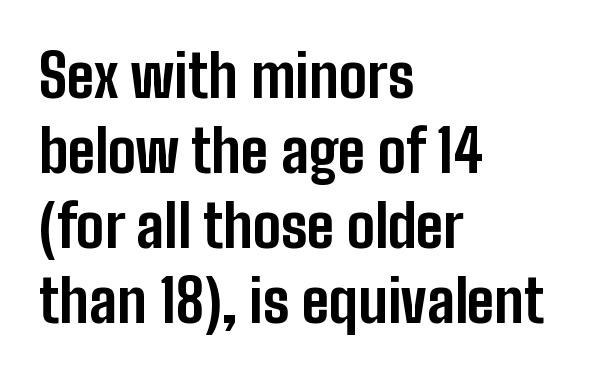
The text block is weighted toward the left margin, trailing off unevenly rightward. These lines carry a lot of weight — the face is fully bold. Notice how descenders clear the ascenders below comfortably — that's standard leading. Regarding serifs, this sample does without them. This sample uses plain, unmodified letter spacing. The glyphs are unaccompanied by any horizontal stroke below them.
